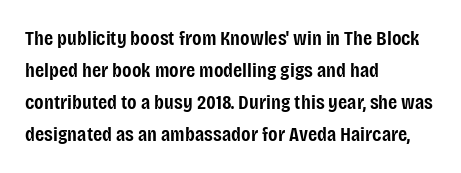
Q: Is the text bold? A: Semi-bold.
Q: Is the text italic (slanted)? A: No, it is upright.
Q: Is the text underlined? A: No.
Q: How is the paragraph aligned? A: Left-aligned.
Q: Is the spacing between letters normal or unusually wide? A: Normal.
Q: Is the spacing between lines tight, normal or loose? A: Normal.
